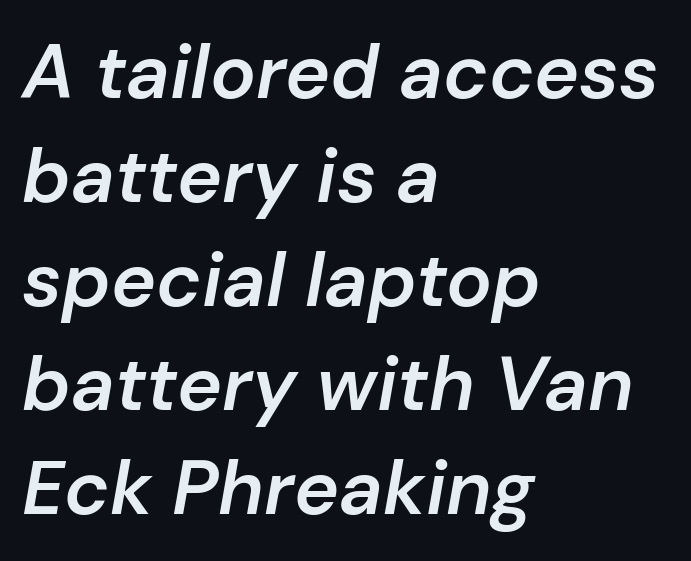
Q: Is the text bold? A: Semi-bold.
Q: Is the text italic (slanted)? A: Yes, it leans right by about 10 degrees.
Q: Is the text underlined? A: No.
Q: How is the paragraph aligned? A: Left-aligned.
Q: Is the spacing between letters normal or unusually wide? A: Normal.
Q: Is the spacing between lines tight, normal or loose? A: Normal.
Q: Width (condensed, normal, or wide)? A: Normal.
Q: Stroke contrast? A: Low.
Q: x-height? A: Medium.
Q: Monospaced? A: No.
